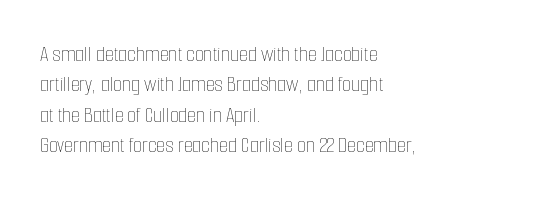
Q: Is the text bold? A: No.
Q: Is the text italic (slanted)? A: No, it is upright.
Q: Is the text underlined? A: No.
Q: How is the paragraph aligned? A: Left-aligned.
Q: Is the spacing between letters normal or unusually wide? A: Normal.
Q: Is the spacing between lines tight, normal or loose? A: Normal.
